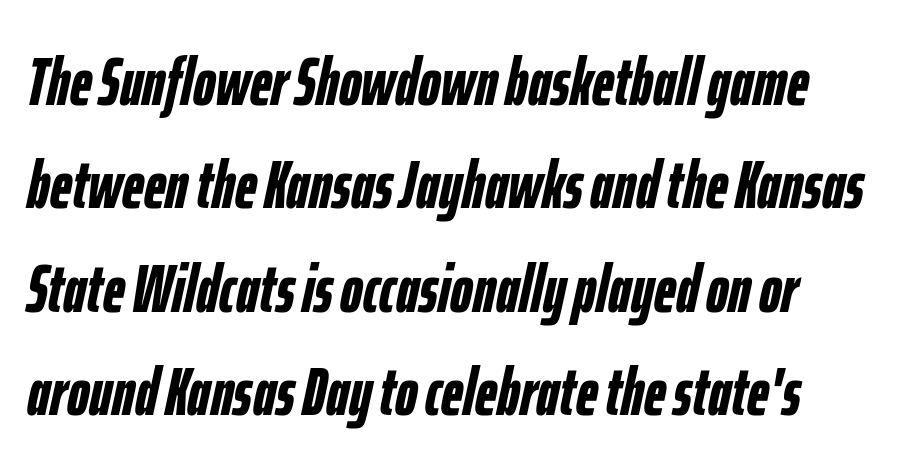
Q: Is the text bold? A: Yes.
Q: Is the text italic (slanted)? A: Yes, it leans right by about 12 degrees.
Q: Is the text underlined? A: No.
Q: Is the spacing between letters normal or unusually wide? A: Normal.
Q: Is the spacing between lines tight, normal or loose? A: Normal.
Q: Width (condensed, normal, or wide)? A: Condensed.
Q: Stroke contrast? A: Low.
Q: x-height? A: Medium.
Q: Monospaced? A: No.
